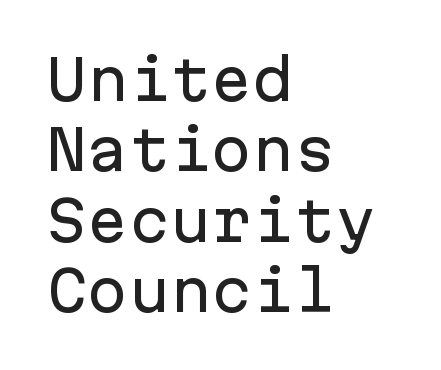
Nope, no serifs anywhere on these letters. Regarding leading, the lines here are spaced in the standard way. Only glyphs here, with clear space below each row. Nothing unusual about the tracking: characters are spaced as the font intends. Spacing verdict: monospaced, one width for all characters.
